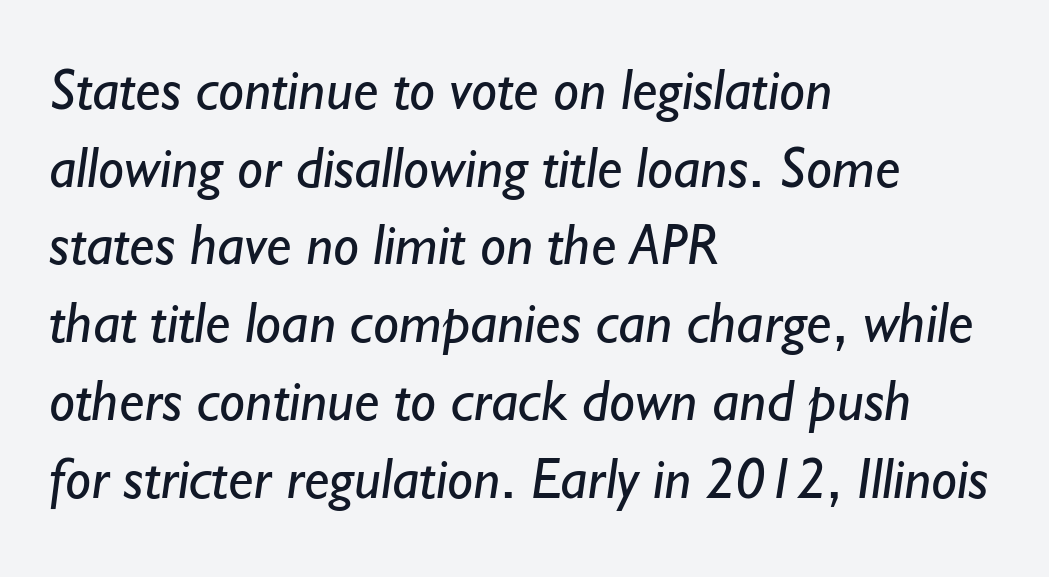
The passage shown is typeset with a sans-serif family. Summary of weight: not heavy and not bold. Spacing between characters is what you'd get straight out of the box. Honestly, there is no underline to notice here at all. Reading down the column, the eye jumps a familiar distance to each next line.
